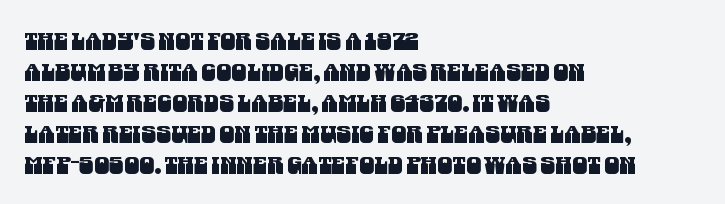
Q: Is the text underlined? A: No.
Q: How is the paragraph aligned? A: Left-aligned.
Q: Is the spacing between letters normal or unusually wide? A: Normal.
Q: Is the spacing between lines tight, normal or loose? A: Normal.
